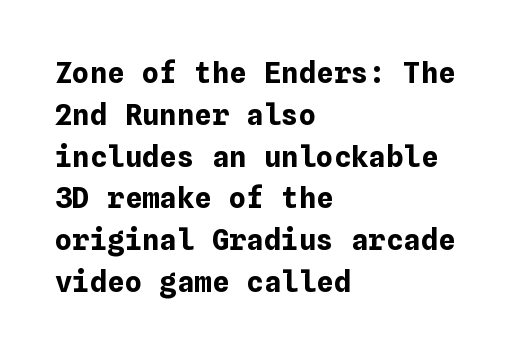
Q: Is the text bold? A: Yes.
Q: Is the text italic (slanted)? A: No, it is upright.
Q: Is the text underlined? A: No.
Q: How is the paragraph aligned? A: Left-aligned.
Q: Is the spacing between letters normal or unusually wide? A: Normal.
Q: Is the spacing between lines tight, normal or loose? A: Normal.
Q: Width (condensed, normal, or wide)? A: Normal.
Q: Stroke contrast? A: Low.
Q: x-height? A: Medium.
